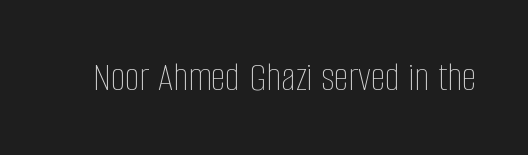
The image shows 42 px thin, condensed type, upright; set normal letter spacing, not underlined; low stroke contrast and a large x-height.
